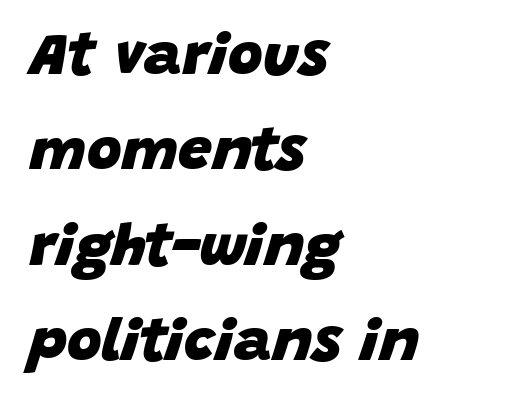
Q: Is the text bold? A: Yes.
Q: Is the text italic (slanted)? A: Yes, it leans right by about 15 degrees.
Q: Is the text underlined? A: No.
Q: How is the paragraph aligned? A: Left-aligned.
Q: Is the spacing between letters normal or unusually wide? A: Normal.
Q: Is the spacing between lines tight, normal or loose? A: Normal.
Q: Width (condensed, normal, or wide)? A: Normal.
Q: Stroke contrast? A: Low.
Q: x-height? A: Large.
Q: Monospaced? A: No.
